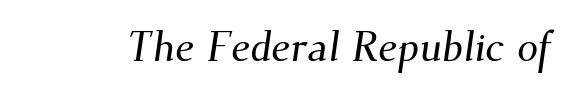
Q: Is the typeface a serif or a sans-serif typeface? A: Serif.
Q: Is the text underlined? A: No.
Q: Is the spacing between letters normal or unusually wide? A: Normal.
Q: Width (condensed, normal, or wide)? A: Normal.
Q: Stroke contrast? A: Medium.
Q: x-height? A: Small.
Q: Monospaced? A: No.
